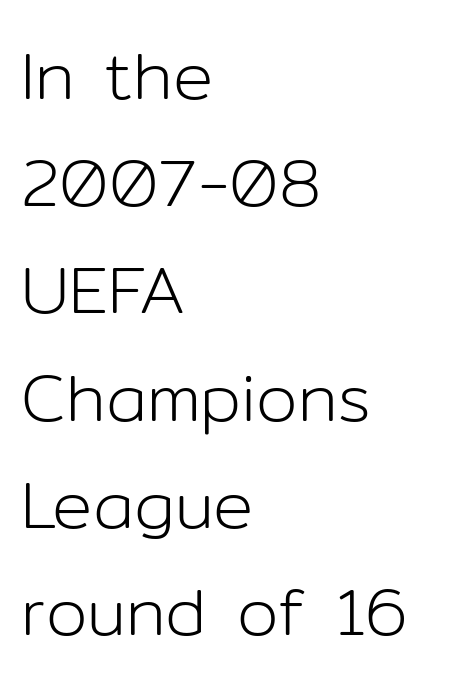
{"serif": "no", "italic": "no", "bold": "no", "weight": "light", "width": "normal", "stroke_contrast": "low", "x_height": "medium", "monospaced": "no", "underline": "no", "align": "left", "line_spacing": "normal", "line_spacing_ratio": 1.6, "letter_spacing": "normal", "letter_spacing_em": 0.0, "glyph_px": 67}
